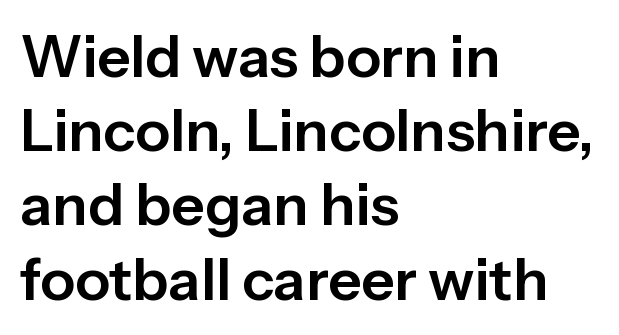
The image shows 58 px sans-serif type, upright; set left-aligned, normal line spacing (1.28x), normal letter spacing, not underlined; low stroke contrast and a medium x-height.
